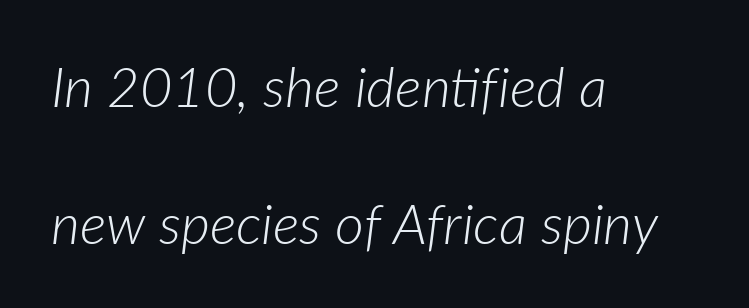
Q: Is the text bold? A: No.
Q: Is the text italic (slanted)? A: Yes, it leans right by about 7 degrees.
Q: Is the text underlined? A: No.
Q: How is the paragraph aligned? A: Left-aligned.
Q: Is the spacing between letters normal or unusually wide? A: Normal.
Q: Is the spacing between lines tight, normal or loose? A: Loose.
Q: Width (condensed, normal, or wide)? A: Normal.
Q: Stroke contrast? A: Low.
Q: x-height? A: Medium.
Q: Monospaced? A: No.
